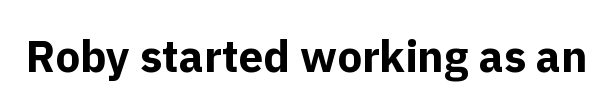
The image shows 44 px bold sans-serif type, upright; set normal letter spacing, not underlined; a medium x-height.
